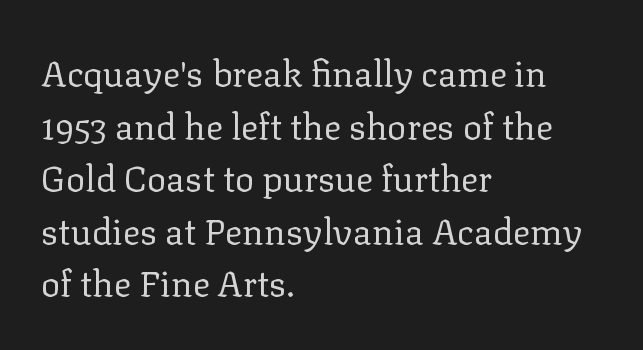
Designer's note — italics off, roman on. Proportional: the letters do not fall into vertical columns. To sum up the face: it has serifs. Underlining? Definitely not there. Words appear dense and cohesive because spacing is normal.
